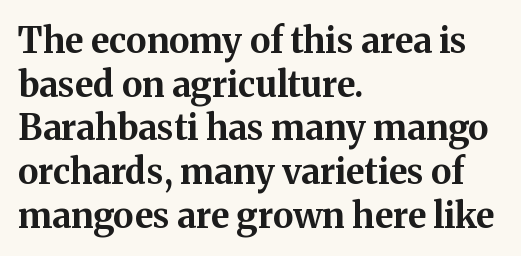
Q: Is the text bold? A: Yes.
Q: Is the text italic (slanted)? A: No, it is upright.
Q: Is the typeface a serif or a sans-serif typeface? A: Serif.
Q: Is the text underlined? A: No.
Q: How is the paragraph aligned? A: Left-aligned.
Q: Is the spacing between letters normal or unusually wide? A: Normal.
Q: Is the spacing between lines tight, normal or loose? A: Normal.
Q: Width (condensed, normal, or wide)? A: Normal.
Q: Stroke contrast? A: Medium.
Q: x-height? A: Medium.
Q: Monospaced? A: No.
